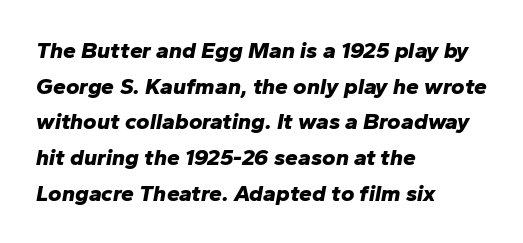
{"italic": "yes", "lean": "right", "slant_degrees": 10, "bold": "yes", "underline": "no", "align": "left", "line_spacing": "normal", "line_spacing_ratio": 1.55, "letter_spacing": "normal", "letter_spacing_em": 0.0, "glyph_px": 23}
